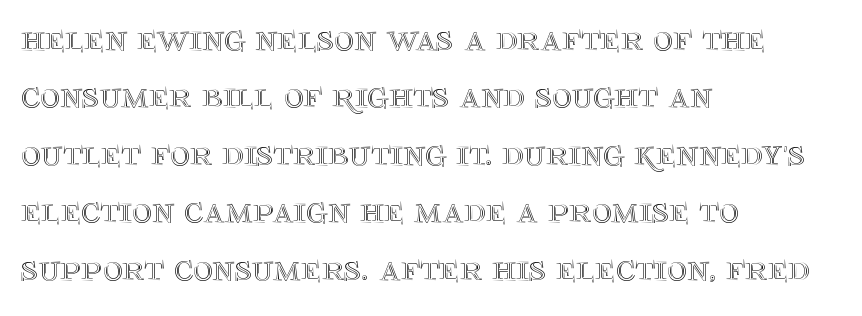
The image shows 38 px text type, upright; set left-aligned, normal line spacing (1.51x), normal letter spacing, not underlined; a large x-height.
